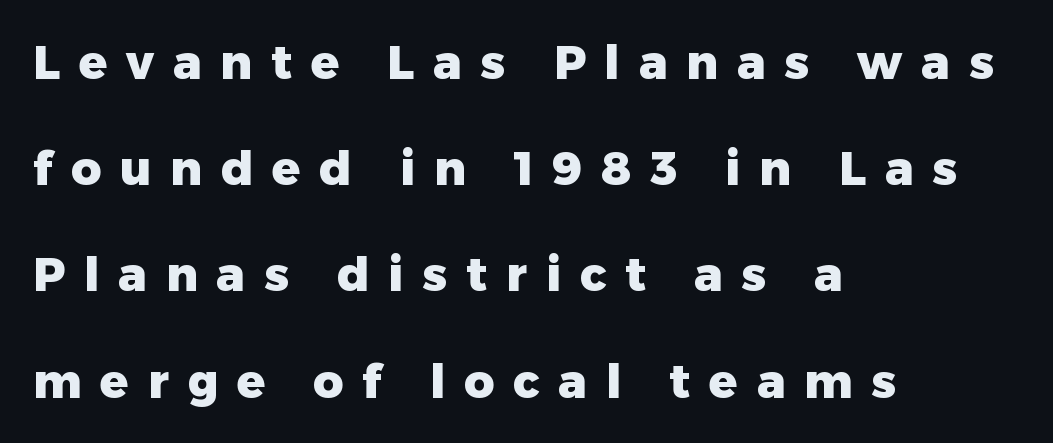
Q: Is the text bold? A: Yes.
Q: Is the text italic (slanted)? A: No, it is upright.
Q: Is the typeface a serif or a sans-serif typeface? A: Sans-serif.
Q: Is the text underlined? A: No.
Q: How is the paragraph aligned? A: Left-aligned.
Q: Is the spacing between letters normal or unusually wide? A: Unusually wide.
Q: Is the spacing between lines tight, normal or loose? A: Loose.
Q: Width (condensed, normal, or wide)? A: Normal.
Q: Stroke contrast? A: Low.
Q: x-height? A: Medium.
Q: Monospaced? A: No.
